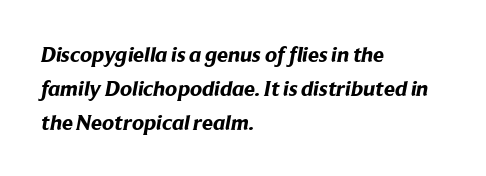
The image shows 22 px bold type; set left-aligned, normal line spacing (1.55x), normal letter spacing, not underlined.
